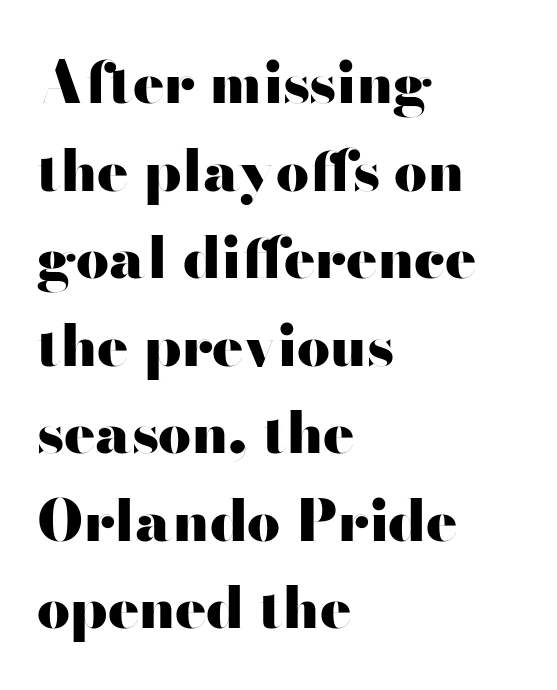
A sans-serif font was chosen for this passage. This sample uses plain, unmodified letter spacing. This rendering features lettering with no underline. Is there much room between lines? A standard amount, neither cramped nor airy.
